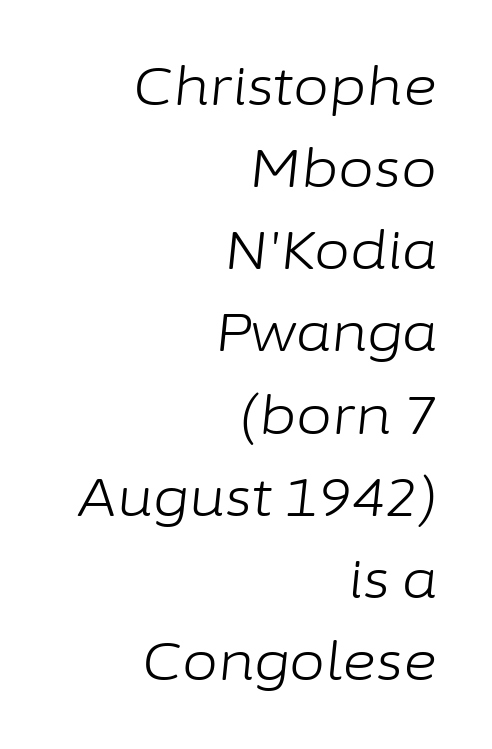
The image shows 52 px light type, italic (leaning right); set right-aligned, normal line spacing (1.58x), normal letter spacing, not underlined; low stroke contrast and a medium x-height.
